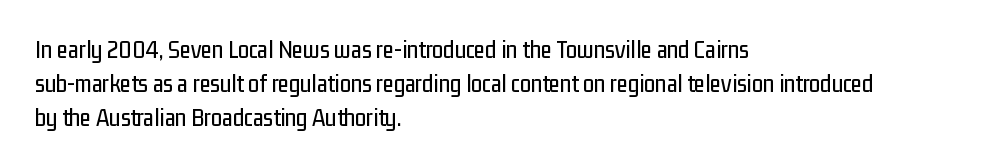
{"italic": "no", "underline": "no", "align": "left", "line_spacing": "normal", "line_spacing_ratio": 1.36, "letter_spacing": "normal", "letter_spacing_em": 0.0, "glyph_px": 25}
